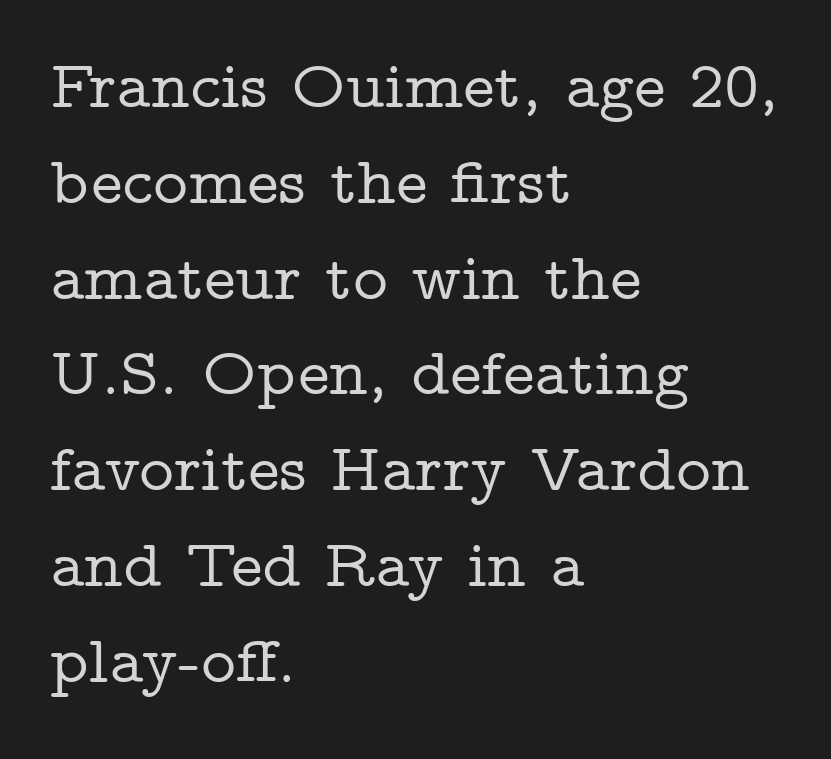
Line starts are locked; line ends wander. This sample has the flowing, uneven cadence of proportional lettering. Unmarked baselines from the first word to the last. Unlike a clean sans, this face finishes its strokes with serifs. Does the leading feel generous? No, just average.
